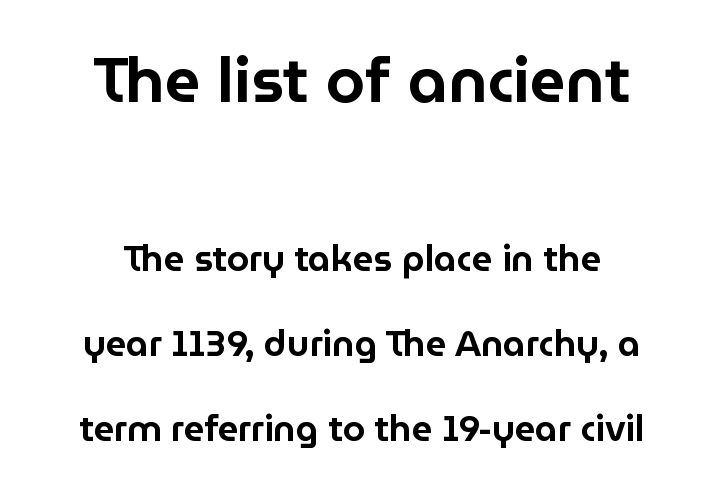
The image shows 63 px sans-serif type, upright; set centered, loose line spacing (2.37x), normal letter spacing, not underlined; the first (top) block is 1.75x larger; low stroke contrast and a medium x-height.
